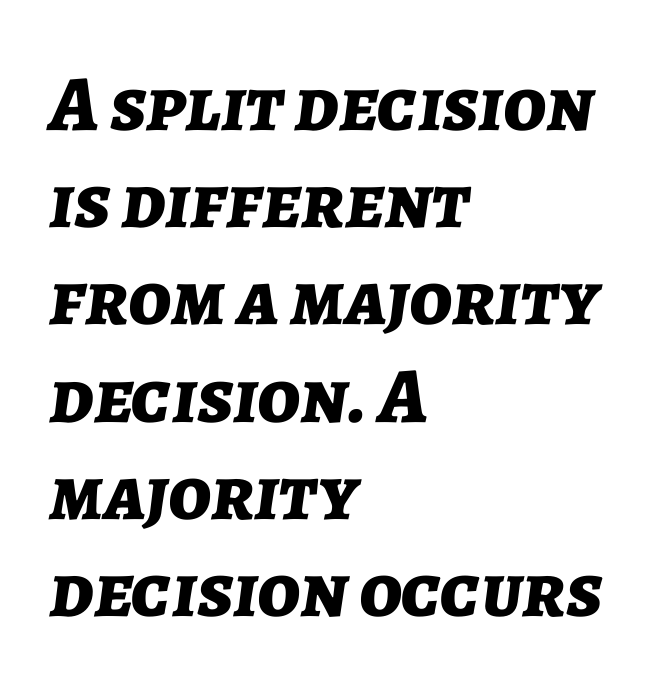
The image shows 79 px bold type, italic (leaning right); set left-aligned, line spacing 1.23x, normal letter spacing, not underlined; low stroke contrast and a medium x-height.
